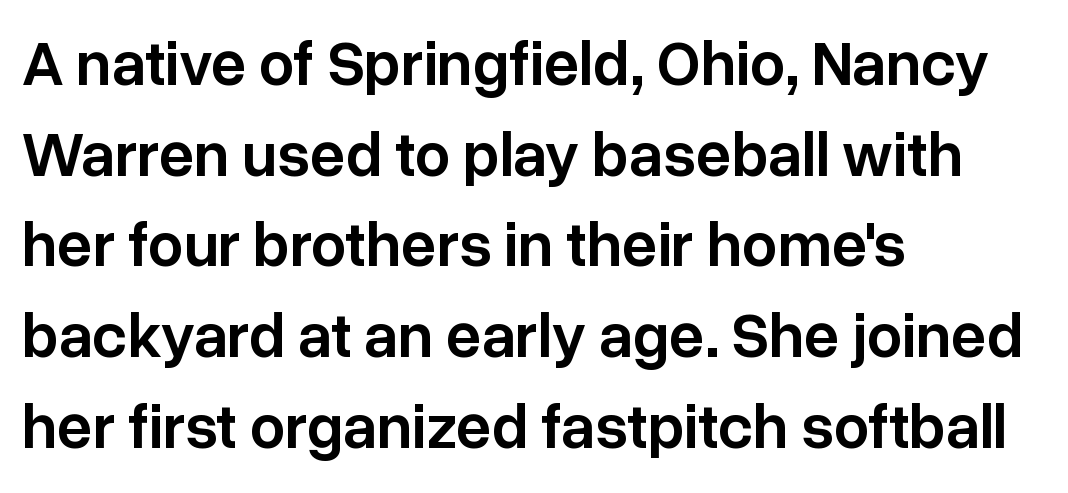
Q: Is the text bold? A: Semi-bold.
Q: Is the text italic (slanted)? A: No, it is upright.
Q: Is the typeface a serif or a sans-serif typeface? A: Sans-serif.
Q: Is the text underlined? A: No.
Q: How is the paragraph aligned? A: Left-aligned.
Q: Is the spacing between letters normal or unusually wide? A: Normal.
Q: Is the spacing between lines tight, normal or loose? A: Normal.
Q: Width (condensed, normal, or wide)? A: Normal.
Q: Stroke contrast? A: Low.
Q: x-height? A: Medium.
Q: Monospaced? A: No.
